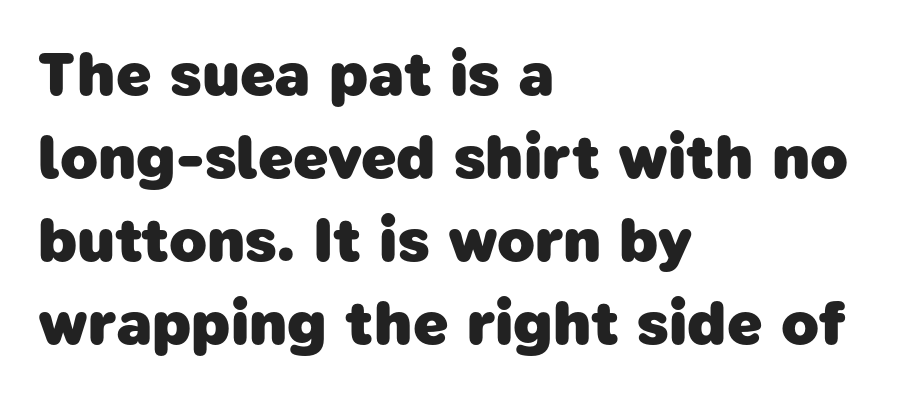
Line beginnings align vertically; line endings do not. Evenly set lines give the paragraph a standard silhouette. Nobody drew a line under any word here. Nothing unusual about the tracking: characters are spaced as the font intends.
